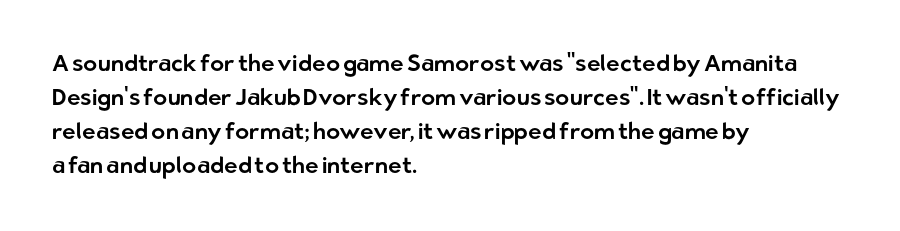
Q: Is the text italic (slanted)? A: No, it is upright.
Q: Is the text underlined? A: No.
Q: How is the paragraph aligned? A: Left-aligned.
Q: Is the spacing between letters normal or unusually wide? A: Normal.
Q: Is the spacing between lines tight, normal or loose? A: Normal.
